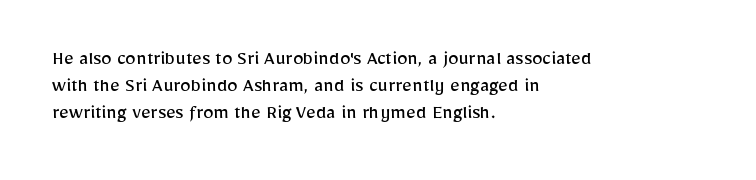
{"italic": "no", "bold": "no", "underline": "no", "align": "left", "line_spacing": "normal", "line_spacing_ratio": 1.28, "letter_spacing": "normal", "letter_spacing_em": 0.0, "glyph_px": 21}
